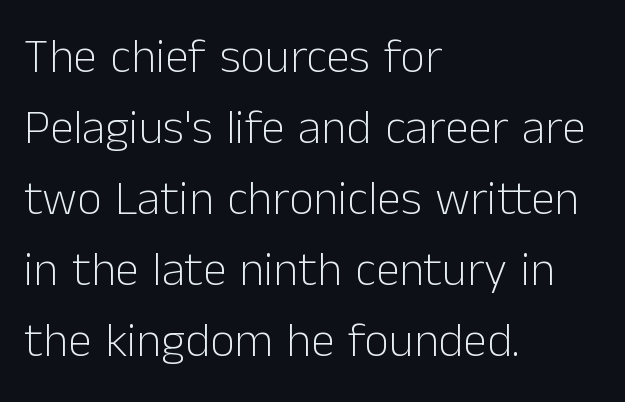
The image shows 48 px light sans-serif type, upright; set left-aligned, normal line spacing (1.48x), normal letter spacing, not underlined; low stroke contrast and a medium x-height.
